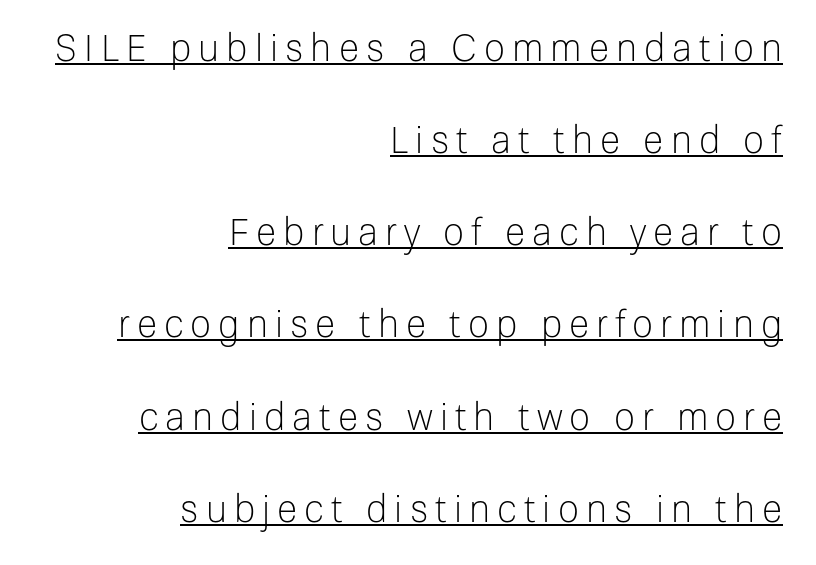
The image shows 37 px light sans-serif type, upright; set right-aligned, loose line spacing (2.49x), underlined; low stroke contrast and a medium x-height.
